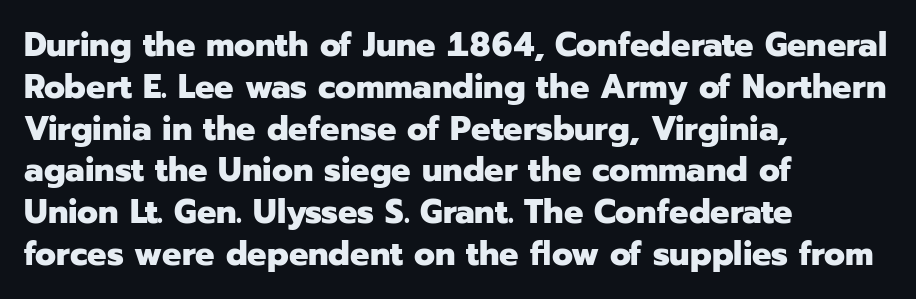
Q: Is the text bold? A: Yes.
Q: Is the text italic (slanted)? A: No, it is upright.
Q: Is the typeface a serif or a sans-serif typeface? A: Sans-serif.
Q: Is the text underlined? A: No.
Q: How is the paragraph aligned? A: Left-aligned.
Q: Is the spacing between letters normal or unusually wide? A: Normal.
Q: Width (condensed, normal, or wide)? A: Normal.
Q: Stroke contrast? A: Low.
Q: x-height? A: Medium.
Q: Monospaced? A: No.
